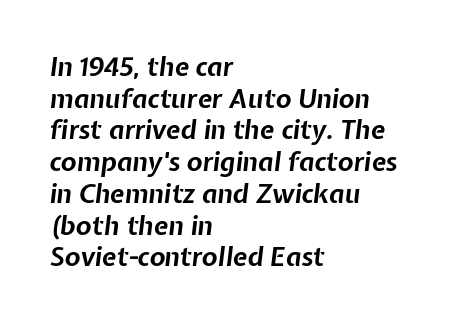
{"italic": "yes", "lean": "right", "slant_degrees": 7, "bold": "yes", "underline": "no", "align": "left", "line_spacing_ratio": 1.22, "letter_spacing": "normal", "letter_spacing_em": 0.0, "glyph_px": 26}
